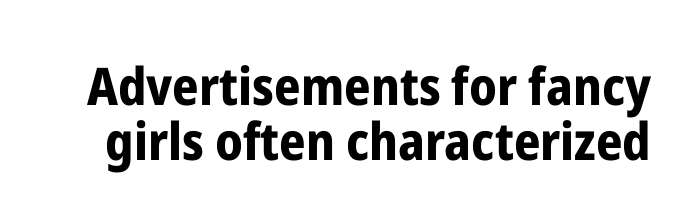
The image shows 52 px bold, condensed sans-serif type, upright; set tight line spacing (1.05x), normal letter spacing, not underlined; low stroke contrast and a medium x-height.
